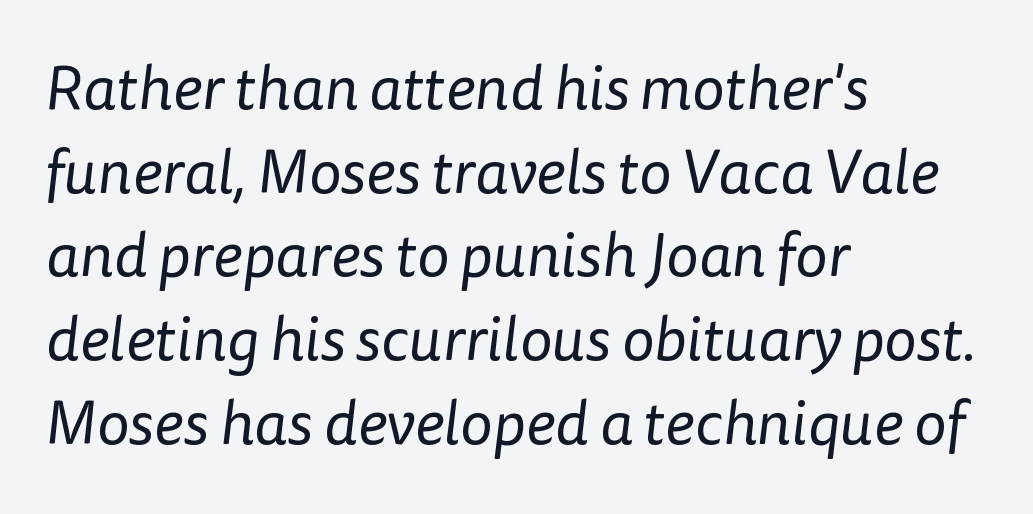
{"serif": "no", "bold": "no", "weight": "regular", "width": "normal", "stroke_contrast": "low", "x_height": "medium", "monospaced": "no", "underline": "no", "align": "left", "line_spacing": "normal", "line_spacing_ratio": 1.35, "letter_spacing": "normal", "letter_spacing_em": 0.0, "glyph_px": 62}
